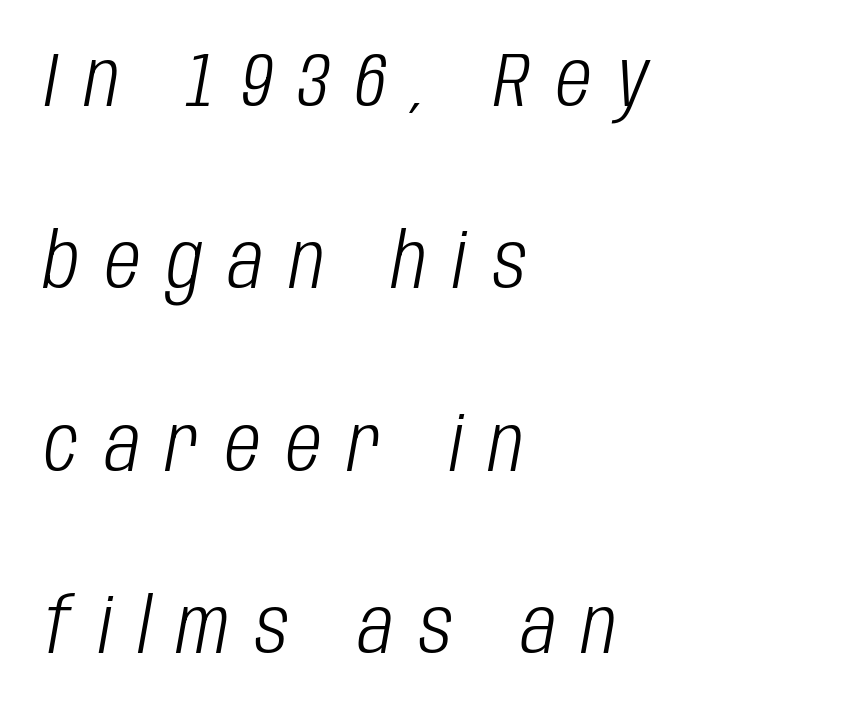
You could not count columns in this text — the font is proportionally spaced. Unbolded letterforms with no extra heft. Look at the tracking — it's clearly loosened, letters drifting apart. There's an unmistakable incline to the writing here. This sample trades compactness for vertical openness between lines.
